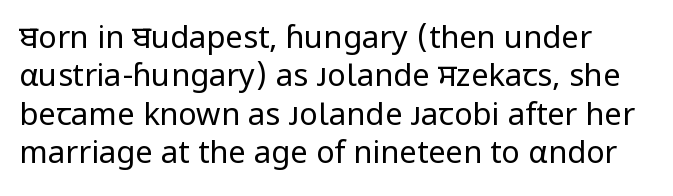
{"serif": "no", "italic": "no", "bold": "no", "weight": "regular", "width": "normal", "stroke_contrast": "low", "x_height": "medium", "monospaced": "no", "underline": "no", "line_spacing_ratio": 1.24, "letter_spacing": "normal", "letter_spacing_em": 0.0, "glyph_px": 31}
